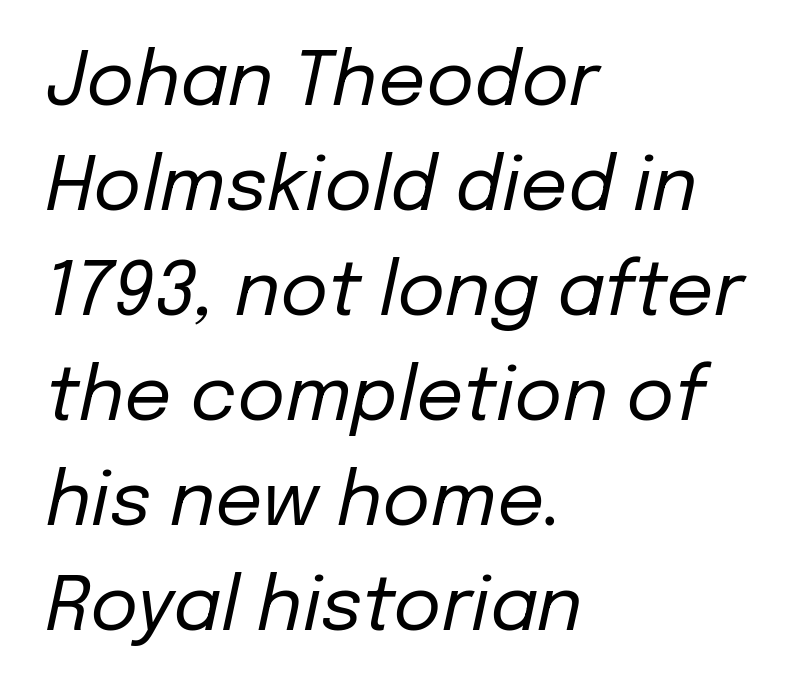
Q: Is the text bold? A: No.
Q: Is the text italic (slanted)? A: Yes, it leans right by about 12 degrees.
Q: Is the text underlined? A: No.
Q: How is the paragraph aligned? A: Left-aligned.
Q: Is the spacing between letters normal or unusually wide? A: Normal.
Q: Is the spacing between lines tight, normal or loose? A: Normal.
Q: Width (condensed, normal, or wide)? A: Normal.
Q: Stroke contrast? A: Low.
Q: x-height? A: Medium.
Q: Monospaced? A: No.
